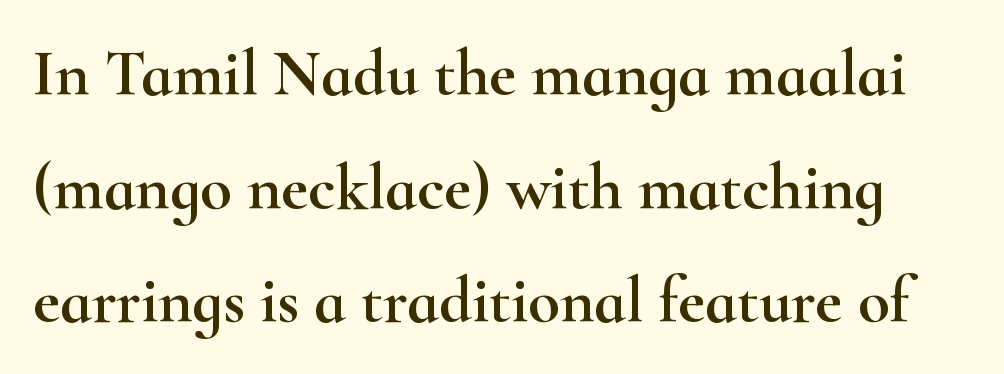
Q: Is the text italic (slanted)? A: No, it is upright.
Q: Is the typeface a serif or a sans-serif typeface? A: Serif.
Q: Is the text underlined? A: No.
Q: Is the spacing between letters normal or unusually wide? A: Normal.
Q: Width (condensed, normal, or wide)? A: Wide.
Q: Stroke contrast? A: High.
Q: x-height? A: Small.
Q: Monospaced? A: No.
